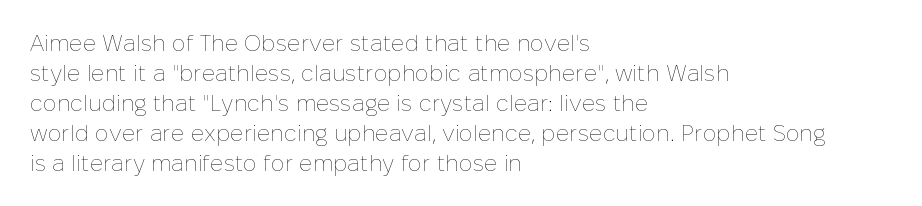
Q: Is the text bold? A: No.
Q: Is the text italic (slanted)? A: No, it is upright.
Q: Is the text underlined? A: No.
Q: How is the paragraph aligned? A: Left-aligned.
Q: Is the spacing between letters normal or unusually wide? A: Normal.
Q: Is the spacing between lines tight, normal or loose? A: Normal.
